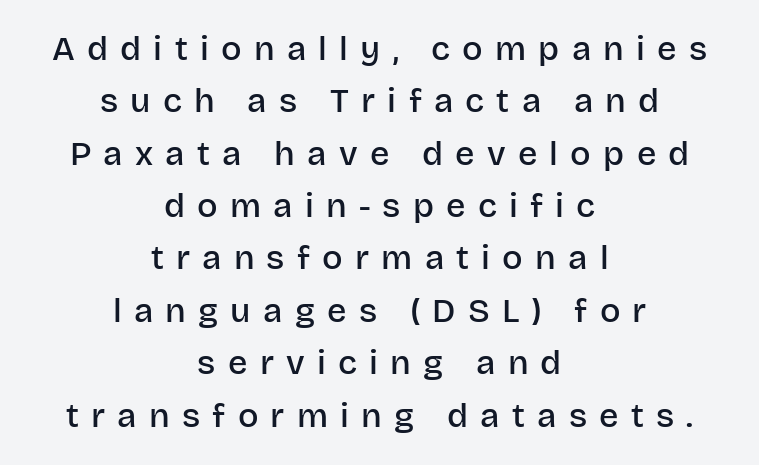
The image shows 34 px semibold sans-serif type, upright; set centered, normal line spacing (1.54x), unusually wide letter spacing (+0.36 em), not underlined; low stroke contrast and a large x-height.
